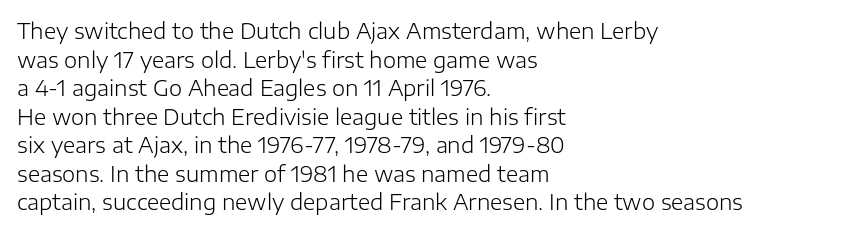
Line beginnings align vertically; line endings do not. Whoever set this chose a conventional vertical rhythm. Stroke mass is kept to a normal reading level or below. Nobody touched the tracking dial on this one.
